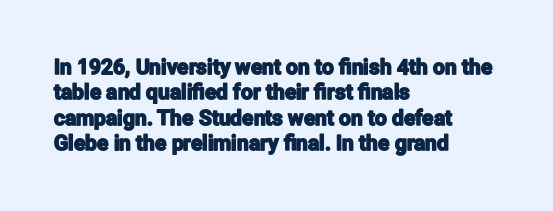
The image shows 21 px text type, upright; set left-aligned, line spacing 1.21x, normal letter spacing, not underlined.
